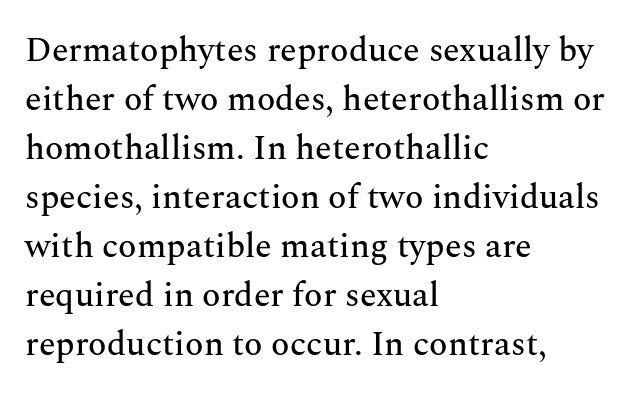
{"serif": "yes", "italic": "no", "width": "normal", "stroke_contrast": "medium", "x_height": "medium", "monospaced": "no", "underline": "no", "align": "left", "line_spacing": "normal", "line_spacing_ratio": 1.44, "letter_spacing": "normal", "letter_spacing_em": 0.0, "glyph_px": 34}
